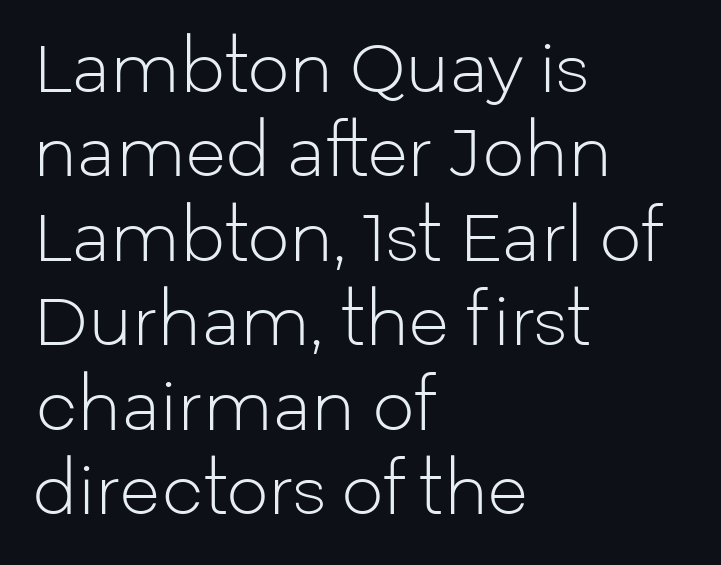
Q: Is the text bold? A: No.
Q: Is the text italic (slanted)? A: No, it is upright.
Q: Is the typeface a serif or a sans-serif typeface? A: Sans-serif.
Q: Is the text underlined? A: No.
Q: How is the paragraph aligned? A: Left-aligned.
Q: Is the spacing between letters normal or unusually wide? A: Normal.
Q: Is the spacing between lines tight, normal or loose? A: Normal.
Q: Width (condensed, normal, or wide)? A: Normal.
Q: Stroke contrast? A: Low.
Q: x-height? A: Medium.
Q: Monospaced? A: No.
